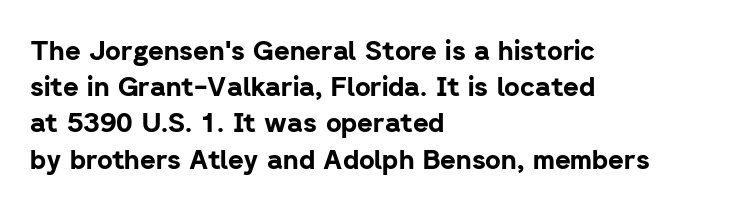
{"italic": "no", "bold": "yes", "underline": "no", "align": "left", "line_spacing": "normal", "line_spacing_ratio": 1.34, "letter_spacing": "normal", "letter_spacing_em": 0.0, "glyph_px": 27}
